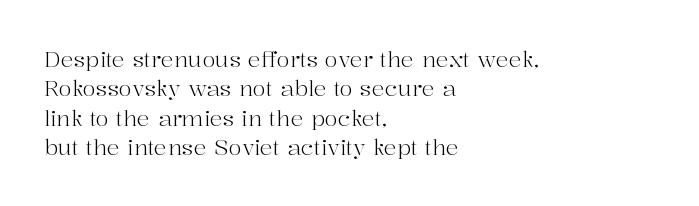
{"italic": "no", "bold": "no", "underline": "no", "align": "left", "line_spacing": "normal", "line_spacing_ratio": 1.33, "letter_spacing": "normal", "letter_spacing_em": 0.0, "glyph_px": 22}
